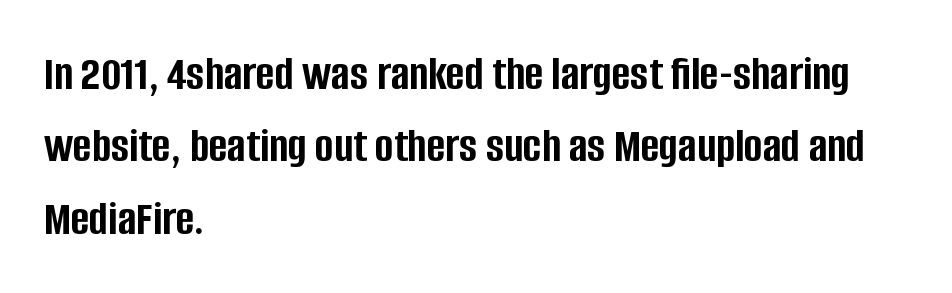
{"serif": "no", "italic": "no", "bold": "yes", "weight": "semibold", "width": "condensed", "stroke_contrast": "low", "x_height": "large", "monospaced": "no", "underline": "no", "align": "left", "line_spacing": "normal", "line_spacing_ratio": 1.45, "letter_spacing": "normal", "letter_spacing_em": 0.0, "glyph_px": 50}
